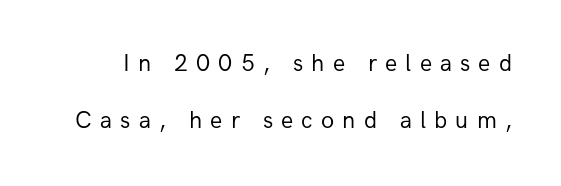
The image shows 24 px text type, upright; set loose line spacing (2.39x), unusually wide letter spacing (+0.34 em), not underlined.
